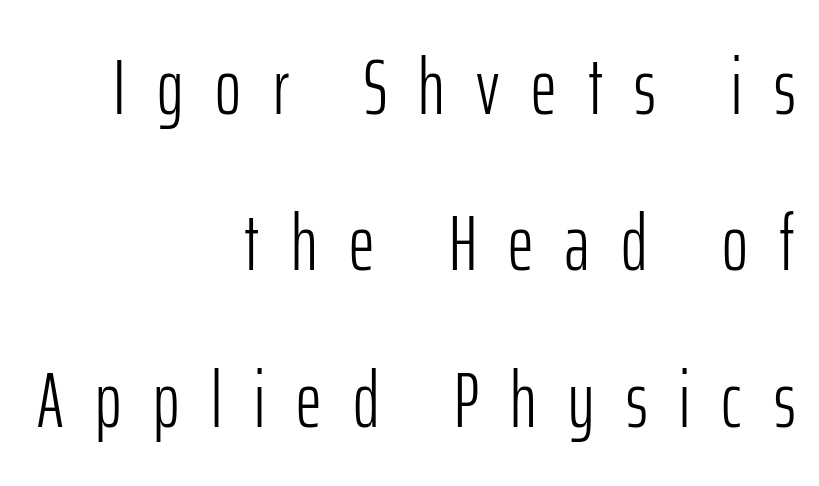
The image shows 79 px light, condensed sans-serif type, upright; set right-aligned, loose line spacing (1.98x), unusually wide letter spacing (+0.4 em), not underlined; low stroke contrast and a medium x-height.
